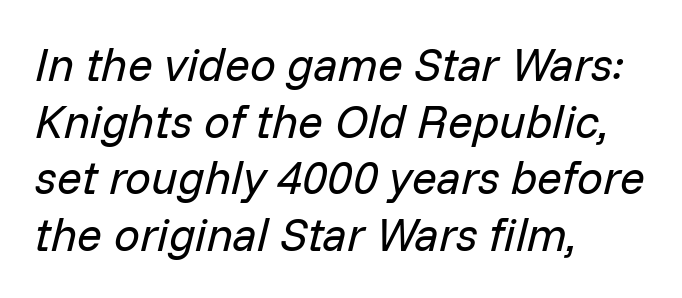
You could not count columns in this text — the font is proportionally spaced. Just letters on the line, the space beneath them empty. Every character sits at an angle, as italics do. Left-aligned paragraph, ragged on the right. Honestly, the letter spacing is just normal — you wouldn't notice it. A light-to-regular cut is what we see here.
